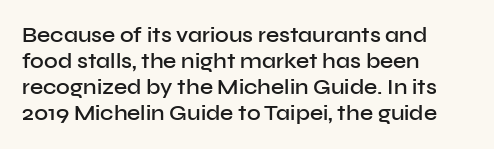
Set as a demibold, roughly 600 on the weight scale. Letter spacing: default. Where is the straight margin? On the left. Designer's note — italics off, roman on. Descenders are the only things crossing below the line.
